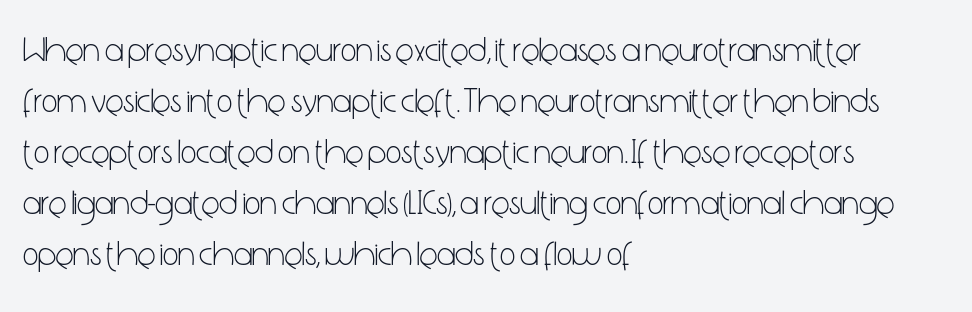
The image shows 34 px light, condensed sans-serif type, upright; set left-aligned, normal line spacing (1.5x), normal letter spacing, not underlined; low stroke contrast and a medium x-height.
